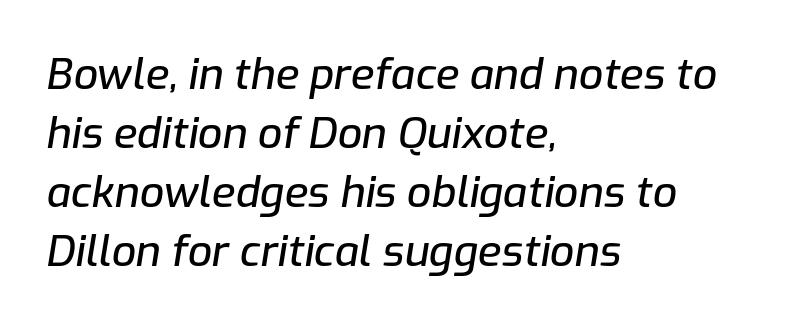
It's the slanting kind of type. The horizontal fit of the characters is conventional and even. Note the varied advance widths — an 'i' is clearly narrower than an 'm'. The text block is weighted toward the left margin, trailing off unevenly rightward.
